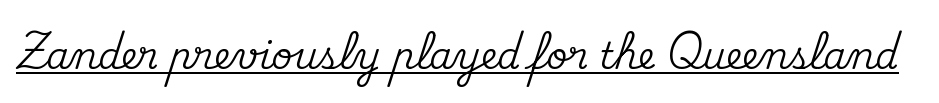
{"serif": "yes", "width": "normal", "stroke_contrast": "medium", "x_height": "small", "monospaced": "no", "underline": "yes", "letter_spacing": "normal", "letter_spacing_em": 0.0, "glyph_px": 36}
